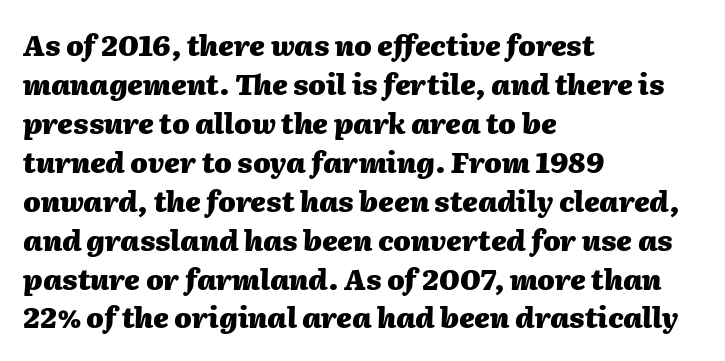
Q: Is the text bold? A: Yes.
Q: Is the text italic (slanted)? A: Yes, it leans right by about 2 degrees.
Q: Is the text underlined? A: No.
Q: How is the paragraph aligned? A: Left-aligned.
Q: Is the spacing between letters normal or unusually wide? A: Normal.
Q: Is the spacing between lines tight, normal or loose? A: Normal.
Q: Width (condensed, normal, or wide)? A: Normal.
Q: Stroke contrast? A: Medium.
Q: x-height? A: Medium.
Q: Monospaced? A: No.
